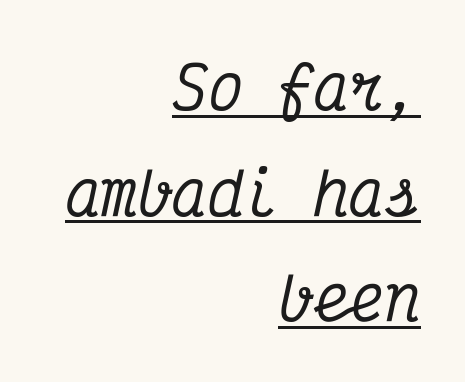
{"serif": "yes", "italic": "yes", "lean": "right", "slant_degrees": 12, "width": "condensed", "stroke_contrast": "medium", "x_height": "medium", "monospaced": "yes", "underline": "yes", "align": "right", "line_spacing_ratio": 1.79, "letter_spacing": "normal", "letter_spacing_em": 0.0, "glyph_px": 59}
